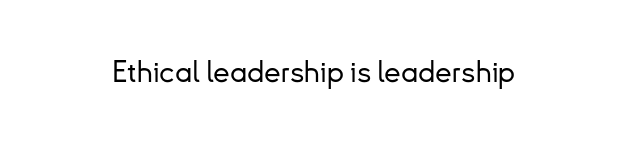
The image shows 30 px sans-serif type, upright; set normal letter spacing, not underlined; low stroke contrast and a small x-height.
